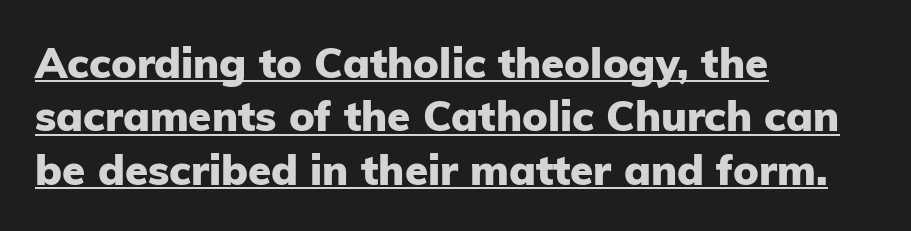
{"serif": "no", "italic": "no", "bold": "yes", "weight": "heavy", "width": "normal", "stroke_contrast": "low", "x_height": "medium", "monospaced": "no", "underline": "yes", "align": "left", "line_spacing": "normal", "line_spacing_ratio": 1.27, "letter_spacing": "normal", "letter_spacing_em": 0.0, "glyph_px": 42}
